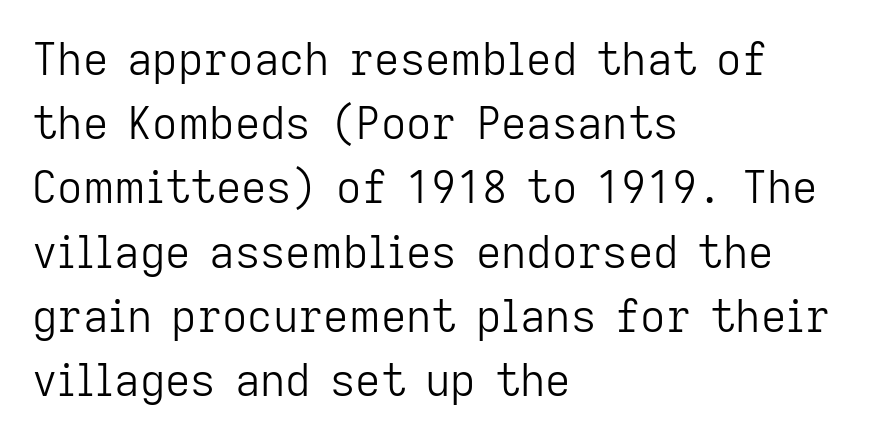
{"serif": "no", "italic": "no", "bold": "no", "weight": "light", "width": "normal", "stroke_contrast": "low", "x_height": "medium", "monospaced": "no", "underline": "no", "align": "left", "line_spacing": "normal", "line_spacing_ratio": 1.46, "letter_spacing": "normal", "letter_spacing_em": 0.0, "glyph_px": 44}
